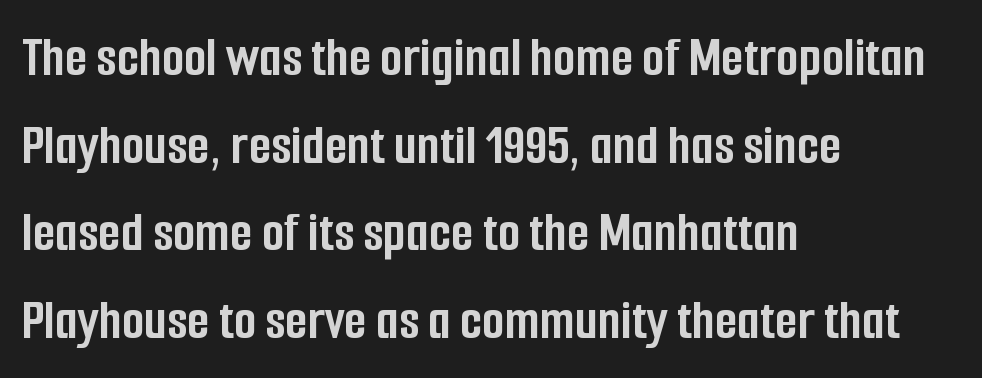
Q: Is the text bold? A: Yes.
Q: Is the text italic (slanted)? A: No, it is upright.
Q: Is the typeface a serif or a sans-serif typeface? A: Sans-serif.
Q: Is the text underlined? A: No.
Q: How is the paragraph aligned? A: Left-aligned.
Q: Is the spacing between letters normal or unusually wide? A: Normal.
Q: Is the spacing between lines tight, normal or loose? A: Normal.
Q: Width (condensed, normal, or wide)? A: Condensed.
Q: Stroke contrast? A: Low.
Q: x-height? A: Medium.
Q: Monospaced? A: No.
